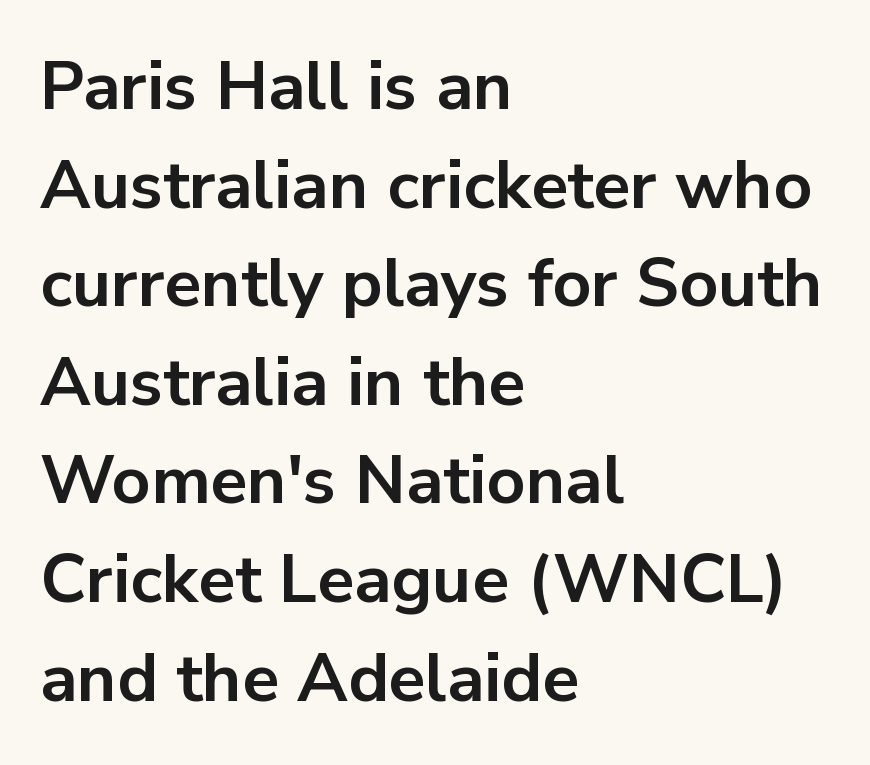
{"serif": "no", "italic": "no", "bold": "yes", "weight": "bold", "width": "normal", "stroke_contrast": "low", "x_height": "medium", "monospaced": "no", "underline": "no", "align": "left", "line_spacing": "normal", "line_spacing_ratio": 1.45, "letter_spacing": "normal", "letter_spacing_em": 0.0, "glyph_px": 68}
